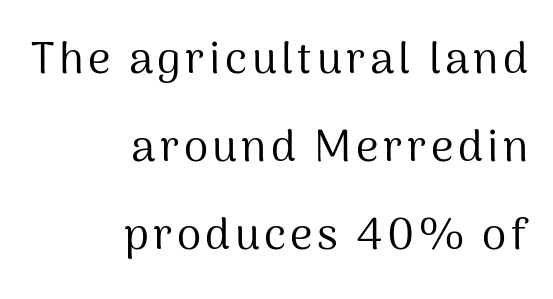
Q: Is the text bold? A: No.
Q: Is the text italic (slanted)? A: No, it is upright.
Q: Is the typeface a serif or a sans-serif typeface? A: Sans-serif.
Q: Is the text underlined? A: No.
Q: How is the paragraph aligned? A: Right-aligned.
Q: Is the spacing between lines tight, normal or loose? A: Loose.
Q: Width (condensed, normal, or wide)? A: Normal.
Q: Stroke contrast? A: Medium.
Q: x-height? A: Medium.
Q: Monospaced? A: No.
